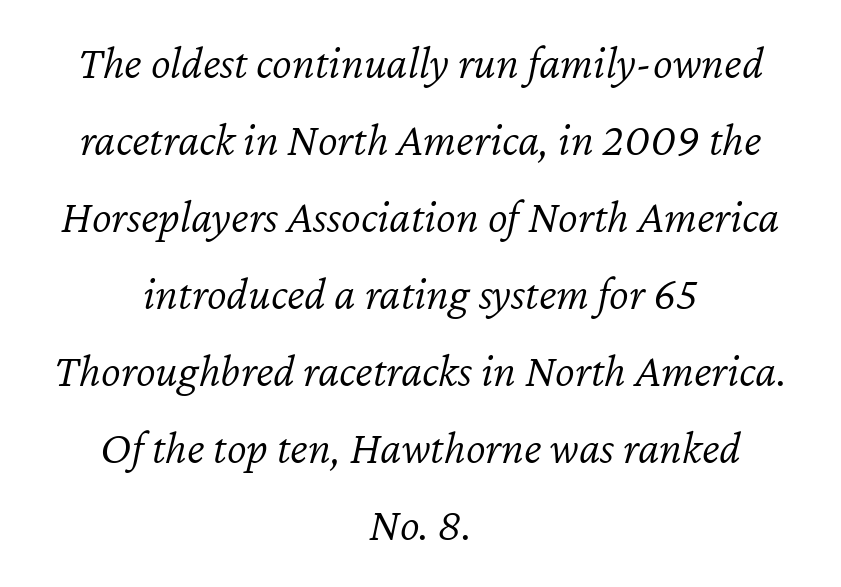
{"italic": "yes", "lean": "right", "slant_degrees": 12, "bold": "no", "weight": "light", "width": "normal", "stroke_contrast": "low", "x_height": "medium", "monospaced": "no", "underline": "no", "align": "center", "line_spacing": "normal", "line_spacing_ratio": 1.64, "letter_spacing": "normal", "letter_spacing_em": 0.0, "glyph_px": 47}
